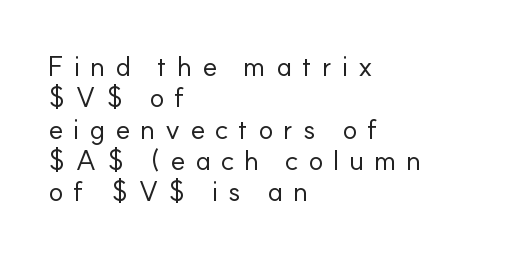
Q: Is the text bold? A: No.
Q: Is the text italic (slanted)? A: No, it is upright.
Q: Is the typeface a serif or a sans-serif typeface? A: Sans-serif.
Q: Is the text underlined? A: No.
Q: How is the paragraph aligned? A: Left-aligned.
Q: Is the spacing between letters normal or unusually wide? A: Unusually wide.
Q: Is the spacing between lines tight, normal or loose? A: Tight.
Q: Width (condensed, normal, or wide)? A: Normal.
Q: Stroke contrast? A: Low.
Q: x-height? A: Small.
Q: Monospaced? A: No.
